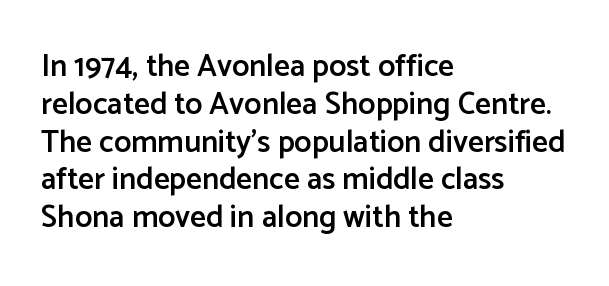
Q: Is the text bold? A: Semi-bold.
Q: Is the text italic (slanted)? A: No, it is upright.
Q: Is the typeface a serif or a sans-serif typeface? A: Sans-serif.
Q: Is the text underlined? A: No.
Q: How is the paragraph aligned? A: Left-aligned.
Q: Is the spacing between letters normal or unusually wide? A: Normal.
Q: Width (condensed, normal, or wide)? A: Normal.
Q: Stroke contrast? A: Low.
Q: x-height? A: Medium.
Q: Monospaced? A: No.
